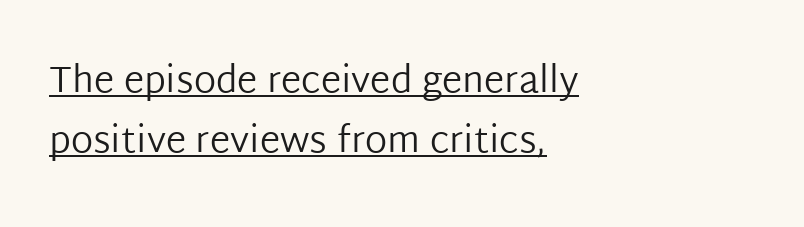
{"serif": "no", "italic": "no", "bold": "no", "weight": "regular", "width": "normal", "stroke_contrast": "low", "x_height": "medium", "monospaced": "no", "underline": "yes", "align": "left", "line_spacing": "normal", "line_spacing_ratio": 1.63, "letter_spacing": "normal", "letter_spacing_em": 0.0, "glyph_px": 37}
